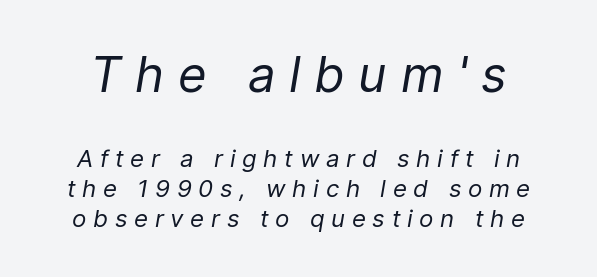
The image shows 49 px regular-weight type, italic (leaning right); set line spacing 1.23x, unusually wide letter spacing (+0.28 em), not underlined; the first (top) block is 2.04x larger; low stroke contrast and a medium x-height.
